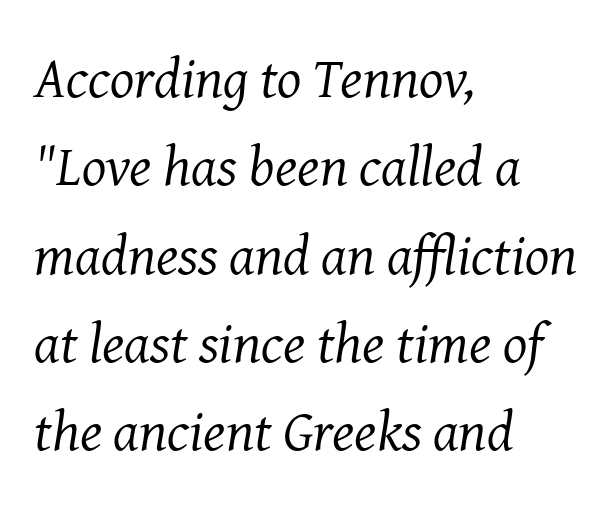
Q: Is the text bold? A: No.
Q: Is the text italic (slanted)? A: Yes, it leans right by about 8 degrees.
Q: Is the typeface a serif or a sans-serif typeface? A: Serif.
Q: Is the text underlined? A: No.
Q: How is the paragraph aligned? A: Left-aligned.
Q: Is the spacing between letters normal or unusually wide? A: Normal.
Q: Is the spacing between lines tight, normal or loose? A: Normal.
Q: Width (condensed, normal, or wide)? A: Normal.
Q: Stroke contrast? A: Medium.
Q: x-height? A: Medium.
Q: Monospaced? A: No.
